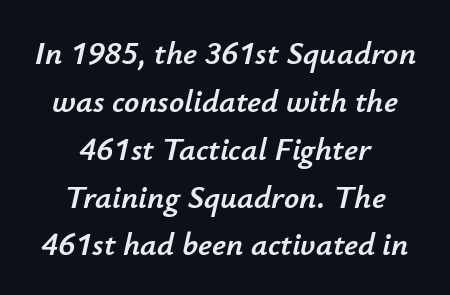
Q: Is the text italic (slanted)? A: Yes, it leans right by about 12 degrees.
Q: Is the text underlined? A: No.
Q: How is the paragraph aligned? A: Centered.
Q: Is the spacing between letters normal or unusually wide? A: Normal.
Q: Is the spacing between lines tight, normal or loose? A: Normal.
Q: Width (condensed, normal, or wide)? A: Normal.
Q: Stroke contrast? A: Low.
Q: x-height? A: Small.
Q: Monospaced? A: No.
